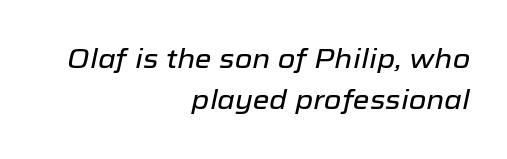
Q: Is the text italic (slanted)? A: Yes, it leans right by about 12 degrees.
Q: Is the text underlined? A: No.
Q: How is the paragraph aligned? A: Right-aligned.
Q: Is the spacing between letters normal or unusually wide? A: Normal.
Q: Is the spacing between lines tight, normal or loose? A: Normal.
